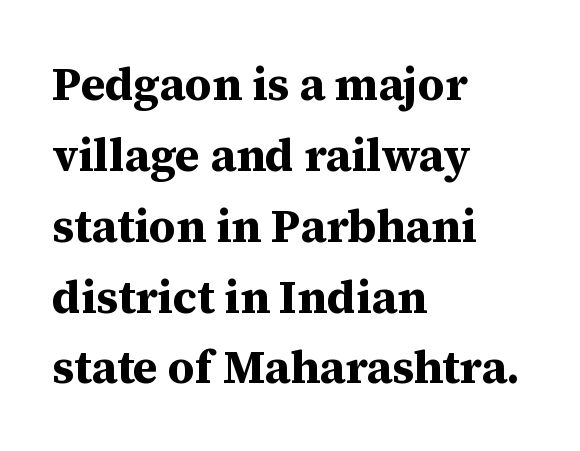
Q: Is the text bold? A: Yes.
Q: Is the text italic (slanted)? A: No, it is upright.
Q: Is the typeface a serif or a sans-serif typeface? A: Serif.
Q: Is the text underlined? A: No.
Q: How is the paragraph aligned? A: Left-aligned.
Q: Is the spacing between letters normal or unusually wide? A: Normal.
Q: Is the spacing between lines tight, normal or loose? A: Normal.
Q: Width (condensed, normal, or wide)? A: Normal.
Q: Stroke contrast? A: Medium.
Q: x-height? A: Medium.
Q: Monospaced? A: No.
